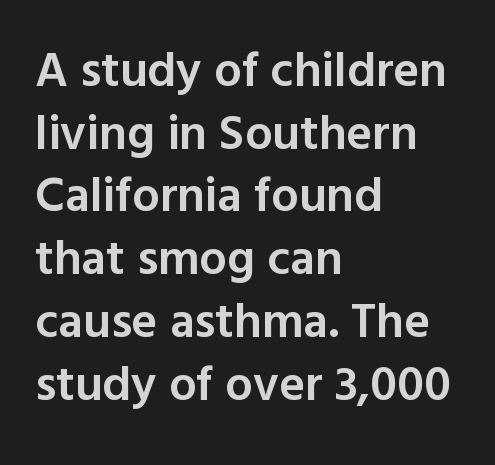
{"serif": "no", "italic": "no", "bold": "semi", "weight": "semibold", "width": "normal", "x_height": "medium", "monospaced": "no", "underline": "no", "align": "left", "line_spacing": "normal", "line_spacing_ratio": 1.28, "letter_spacing": "normal", "letter_spacing_em": 0.0, "glyph_px": 49}
